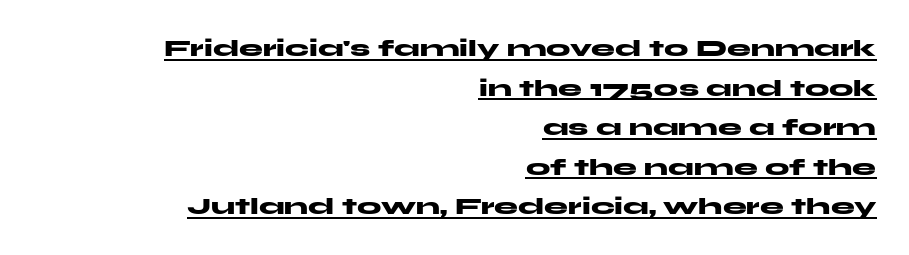
Decoration check: the copy is underlined. As a designer I'd log this as weight 700, bold. What stands out about the letter spacing? Nothing — it is the standard amount. Italic? Not at all — the glyphs are vertical. The vertical gap from one line to the next is medium.
